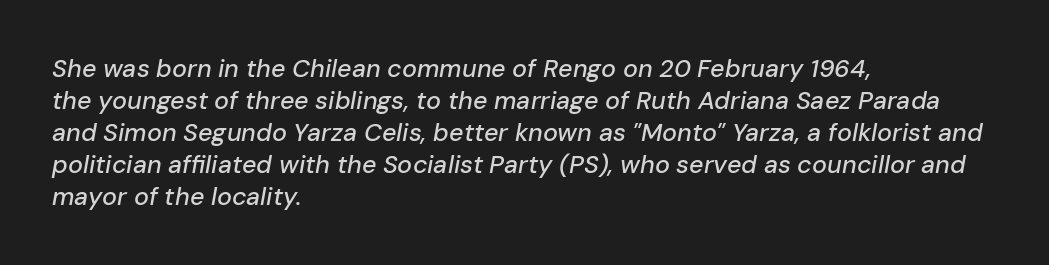
Q: Is the text italic (slanted)? A: Yes, it leans right by about 10 degrees.
Q: Is the text underlined? A: No.
Q: How is the paragraph aligned? A: Left-aligned.
Q: Is the spacing between letters normal or unusually wide? A: Normal.
Q: Is the spacing between lines tight, normal or loose? A: Normal.
